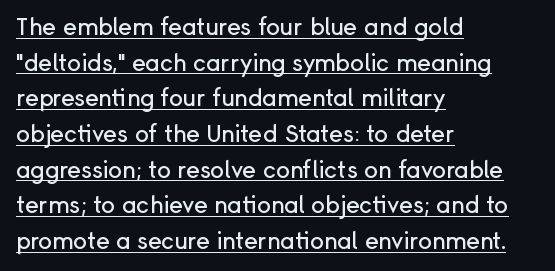
Q: Is the text italic (slanted)? A: No, it is upright.
Q: Is the text underlined? A: Yes.
Q: How is the paragraph aligned? A: Left-aligned.
Q: Is the spacing between letters normal or unusually wide? A: Normal.
Q: Is the spacing between lines tight, normal or loose? A: Normal.
